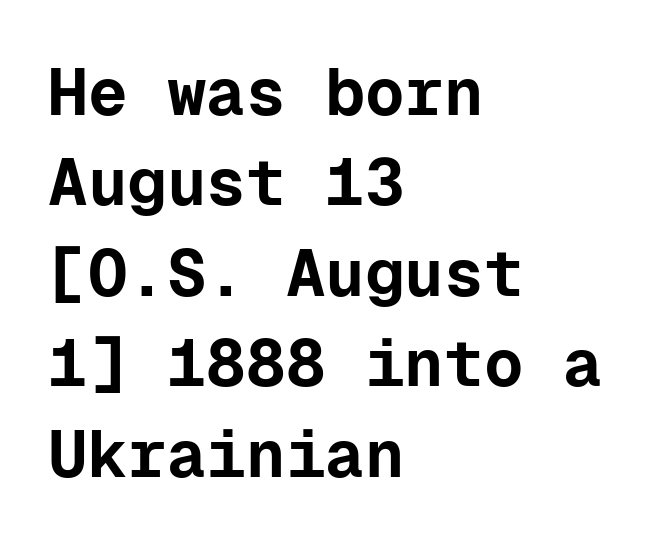
Tall strokes in this sample are plumb rather than angled. Is this a fixed-width face? Yes — each glyph sits in an identical cell. Words float on clear page, feet unadorned. Line spacing here is normal. Horizontally, the lines are justified to the leading edge only. The designer went with a sans here, leaving each stem footless.
